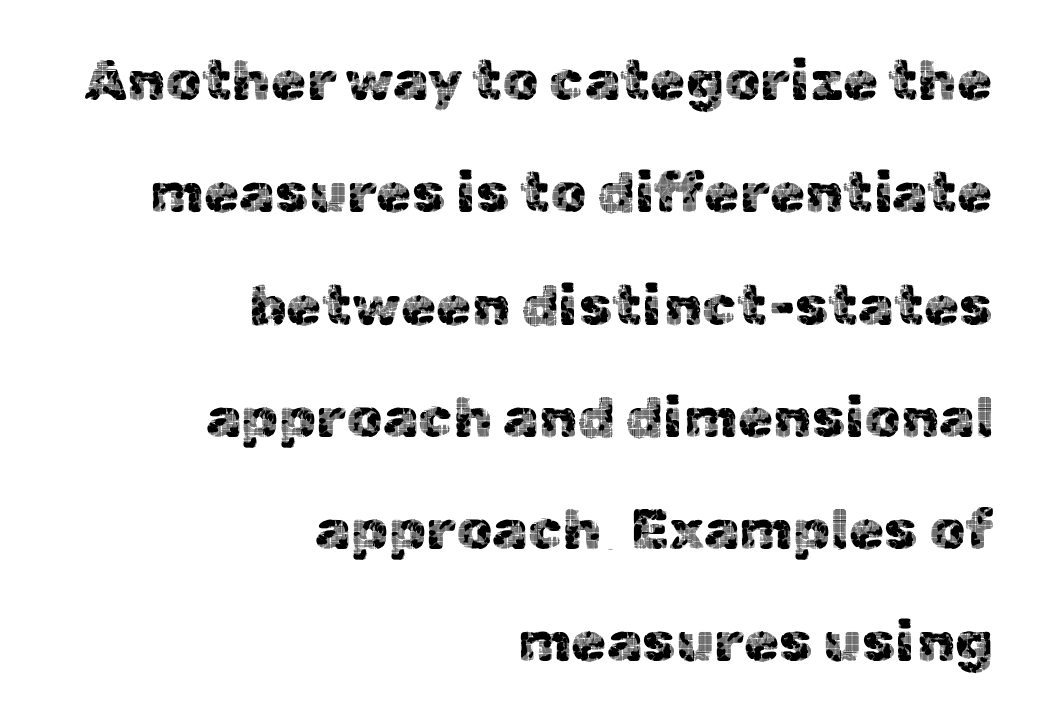
The image shows 57 px sans-serif type, upright; set right-aligned, loose line spacing (1.97x), normal letter spacing, not underlined; a medium x-height.
